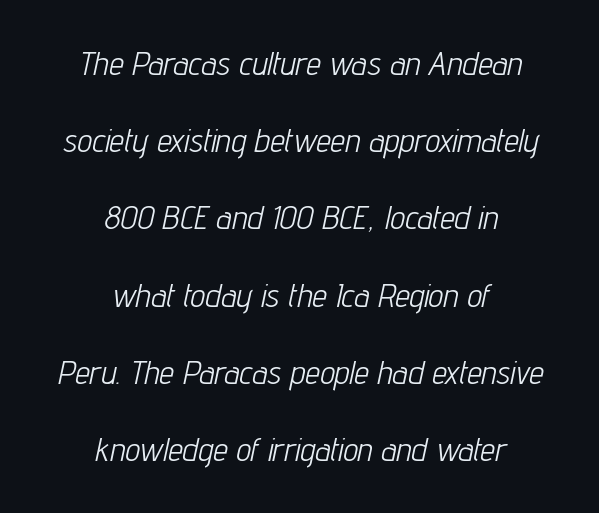
{"italic": "yes", "lean": "right", "slant_degrees": 12, "bold": "no", "weight": "light", "width": "condensed", "stroke_contrast": "low", "x_height": "medium", "monospaced": "no", "underline": "no", "align": "center", "line_spacing": "loose", "line_spacing_ratio": 2.34, "letter_spacing": "normal", "letter_spacing_em": 0.0, "glyph_px": 33}
